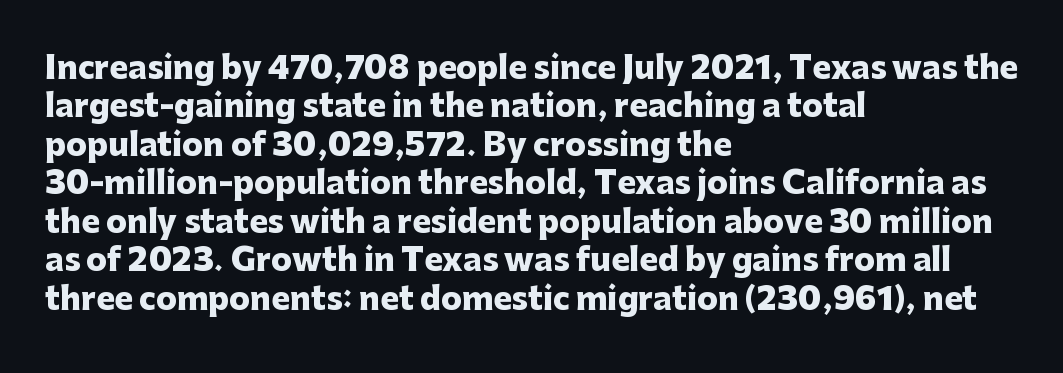
This sample is left-justified, so line endings fall wherever the words run out. Each row of text sits above clean, open space. Words appear dense and cohesive because spacing is normal. These words are printed bold, with thick strokes throughout. Italic: no, the glyphs are upright roman. To sum up the face: it is a sans, with no serifs.
